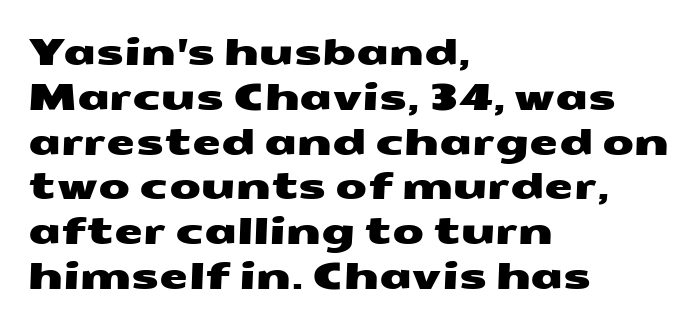
I'd call this a sans setting — the letters go barefoot. Descender tails drop into unmarked territory. Note the varied advance widths — an 'i' is clearly narrower than an 'm'. The rendering anchors every line to the left-hand side.
